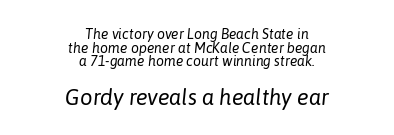
The image shows 22 px text type, italic (leaning right); set centered, tight line spacing (0.98x), normal letter spacing, not underlined; the second (bottom) block is 1.57x larger.
